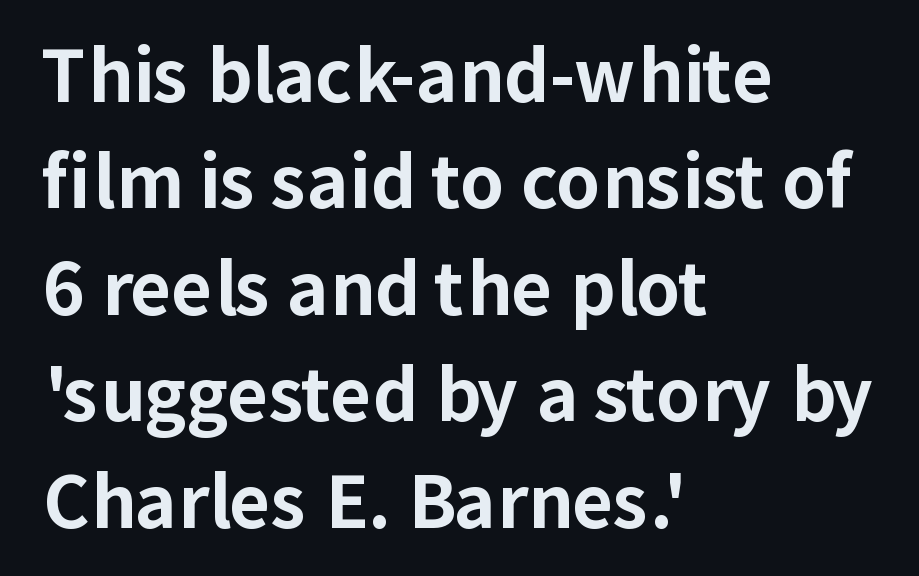
Look at the bottom of the vertical strokes: they stop flat, with no serifs. Compared with an ordinary text face, these strokes are far heavier — a full bold. This sample is left-justified, so line endings fall wherever the words run out. Does the lettering tilt? It doesn't — this is upright. A typesetter would call this leading conventional body-copy spacing. Letter spacing: default.
